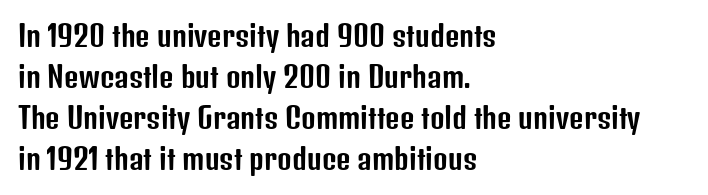
{"serif": "no", "italic": "no", "width": "condensed", "stroke_contrast": "low", "x_height": "medium", "monospaced": "no", "underline": "no", "align": "left", "line_spacing": "normal", "line_spacing_ratio": 1.46, "letter_spacing": "normal", "letter_spacing_em": 0.0, "glyph_px": 28}
